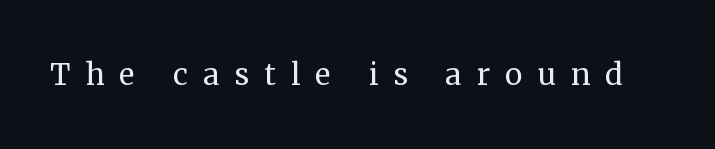
The words here are not underlined. Short note: letters widely spaced. The face used here is proportionally spaced, like ordinary book or web type. Posture: straight, roman, zero tilt. This reads as an unemphasized weight, regular at the heaviest. The typeface chosen for these lines features serifs.
